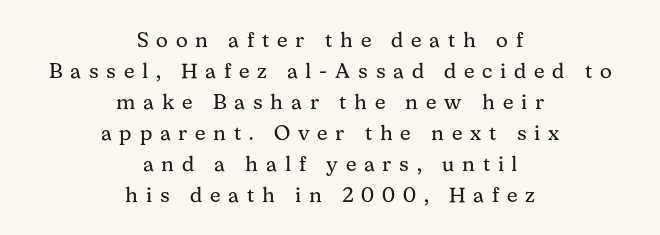
Q: Is the text bold? A: No.
Q: Is the text italic (slanted)? A: No, it is upright.
Q: Is the text underlined? A: No.
Q: How is the paragraph aligned? A: Centered.
Q: Is the spacing between letters normal or unusually wide? A: Unusually wide.
Q: Is the spacing between lines tight, normal or loose? A: Normal.
